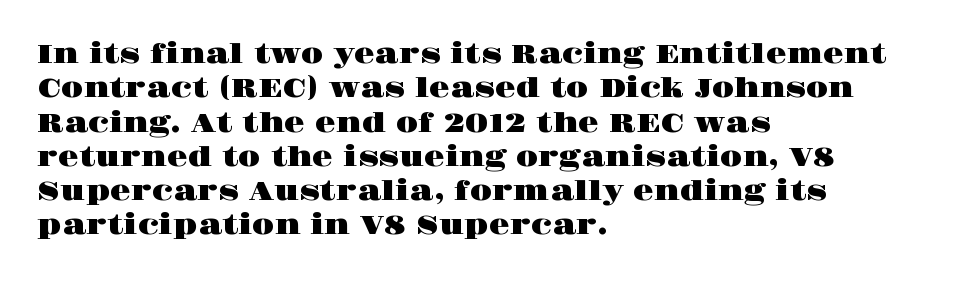
Q: Is the text italic (slanted)? A: No, it is upright.
Q: Is the text underlined? A: No.
Q: How is the paragraph aligned? A: Left-aligned.
Q: Is the spacing between letters normal or unusually wide? A: Normal.
Q: Is the spacing between lines tight, normal or loose? A: Normal.
